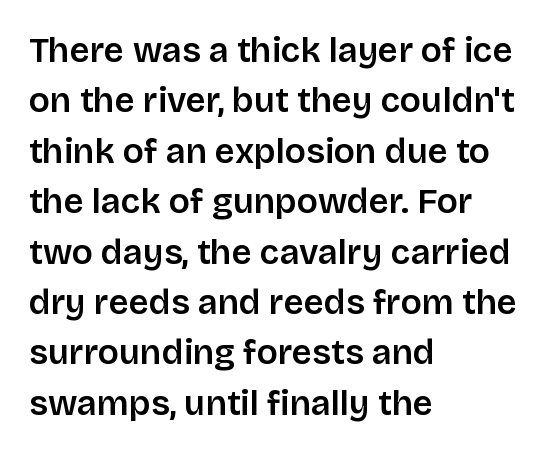
Q: Is the text italic (slanted)? A: No, it is upright.
Q: Is the typeface a serif or a sans-serif typeface? A: Sans-serif.
Q: Is the text underlined? A: No.
Q: How is the paragraph aligned? A: Left-aligned.
Q: Is the spacing between letters normal or unusually wide? A: Normal.
Q: Is the spacing between lines tight, normal or loose? A: Normal.
Q: Width (condensed, normal, or wide)? A: Normal.
Q: Stroke contrast? A: Low.
Q: x-height? A: Large.
Q: Monospaced? A: No.
